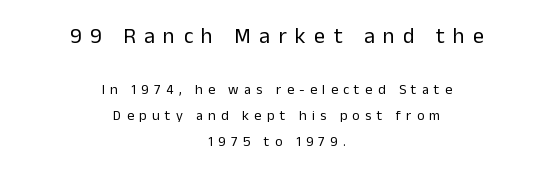
Q: Is the text bold? A: No.
Q: Is the text italic (slanted)? A: No, it is upright.
Q: Is the text underlined? A: No.
Q: How is the paragraph aligned? A: Centered.
Q: Is the spacing between letters normal or unusually wide? A: Unusually wide.
Q: Which block of text is set in a larger size, the first (top) or the second (bottom)? A: The first (top) one.
